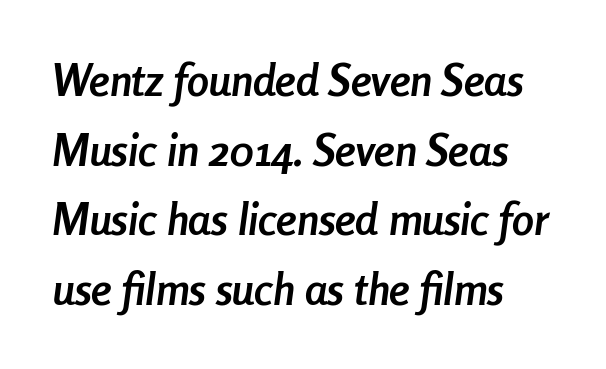
Q: Is the text bold? A: Yes.
Q: Is the text italic (slanted)? A: Yes, it leans right by about 8 degrees.
Q: Is the text underlined? A: No.
Q: Is the spacing between letters normal or unusually wide? A: Normal.
Q: Is the spacing between lines tight, normal or loose? A: Normal.
Q: Width (condensed, normal, or wide)? A: Condensed.
Q: Stroke contrast? A: Low.
Q: x-height? A: Medium.
Q: Monospaced? A: No.
